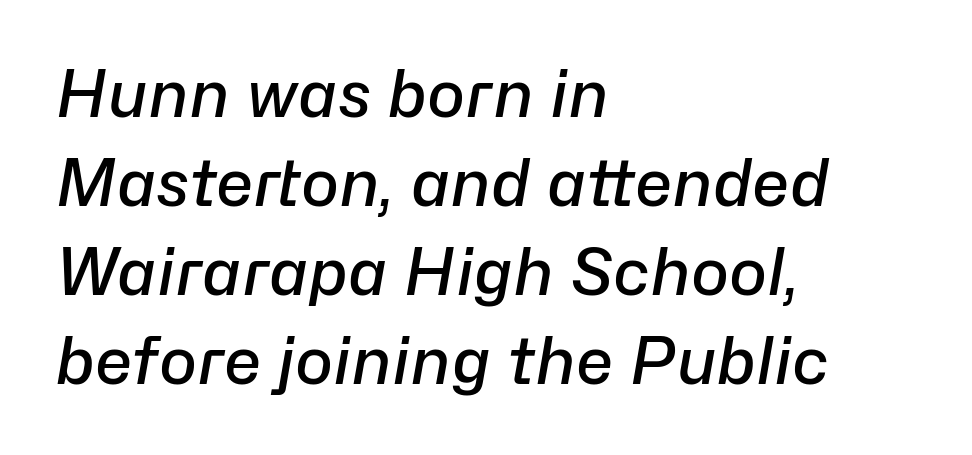
{"italic": "yes", "lean": "right", "slant_degrees": 10, "bold": "semi", "weight": "semibold", "width": "normal", "stroke_contrast": "low", "x_height": "medium", "monospaced": "no", "underline": "no", "align": "left", "line_spacing": "normal", "line_spacing_ratio": 1.39, "letter_spacing": "normal", "letter_spacing_em": 0.0, "glyph_px": 64}
